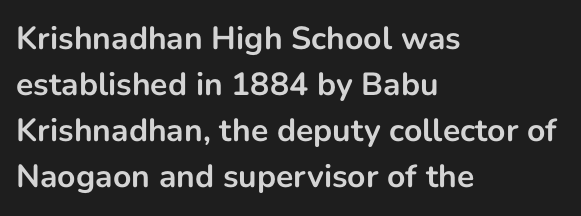
Q: Is the text bold? A: Yes.
Q: Is the text italic (slanted)? A: No, it is upright.
Q: Is the typeface a serif or a sans-serif typeface? A: Sans-serif.
Q: Is the text underlined? A: No.
Q: How is the paragraph aligned? A: Left-aligned.
Q: Is the spacing between letters normal or unusually wide? A: Normal.
Q: Is the spacing between lines tight, normal or loose? A: Normal.
Q: Width (condensed, normal, or wide)? A: Normal.
Q: Stroke contrast? A: Low.
Q: x-height? A: Medium.
Q: Monospaced? A: No.
